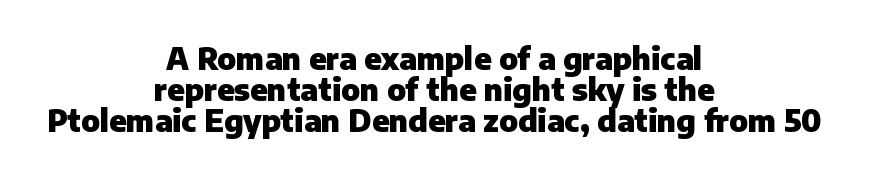
Nobody touched the tracking dial on this one. The face used here is proportionally spaced, like ordinary book or web type. The passage is arranged like a title page — every line centered. The baseline area is clear. In terms of posture, this sample is upright.
